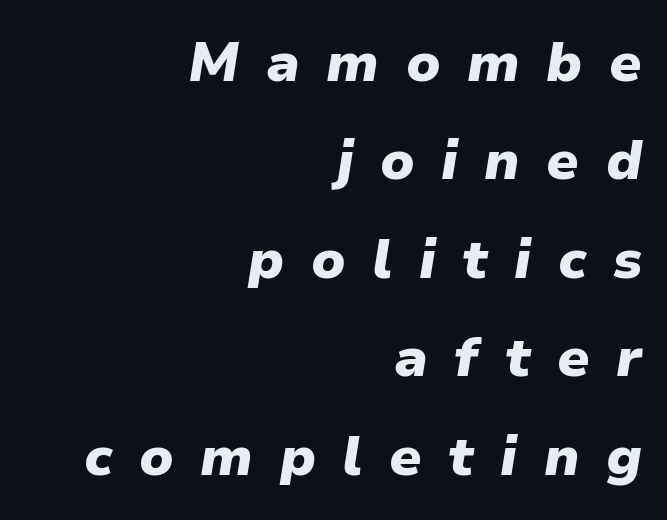
{"italic": "yes", "lean": "right", "slant_degrees": 9, "bold": "yes", "weight": "heavy", "width": "normal", "stroke_contrast": "low", "x_height": "medium", "monospaced": "no", "underline": "no", "align": "right", "line_spacing_ratio": 1.79, "letter_spacing": "wide", "letter_spacing_em": 0.48, "glyph_px": 55}
